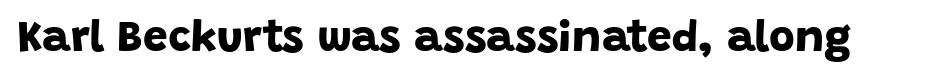
{"serif": "no", "bold": "yes", "weight": "bold", "width": "normal", "stroke_contrast": "low", "x_height": "large", "monospaced": "no", "underline": "no", "letter_spacing": "normal", "letter_spacing_em": 0.0, "glyph_px": 44}
